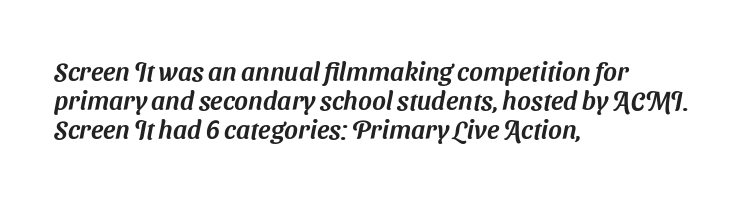
There is no visible air inserted between adjacent glyphs. Vertical spacing — tight. This rendering uses left alignment, leaving the right contour irregular. Check the space under the baseline: it is left empty.
